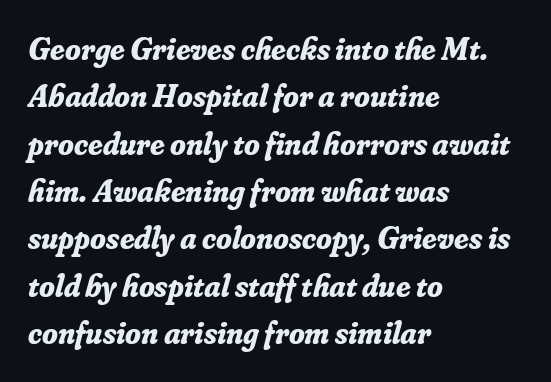
{"serif": "yes", "italic": "yes", "lean": "right", "slant_degrees": 16, "bold": "yes", "weight": "bold", "width": "normal", "stroke_contrast": "low", "x_height": "small", "monospaced": "no", "underline": "no", "align": "left", "line_spacing": "normal", "line_spacing_ratio": 1.48, "letter_spacing": "normal", "letter_spacing_em": 0.0, "glyph_px": 32}
